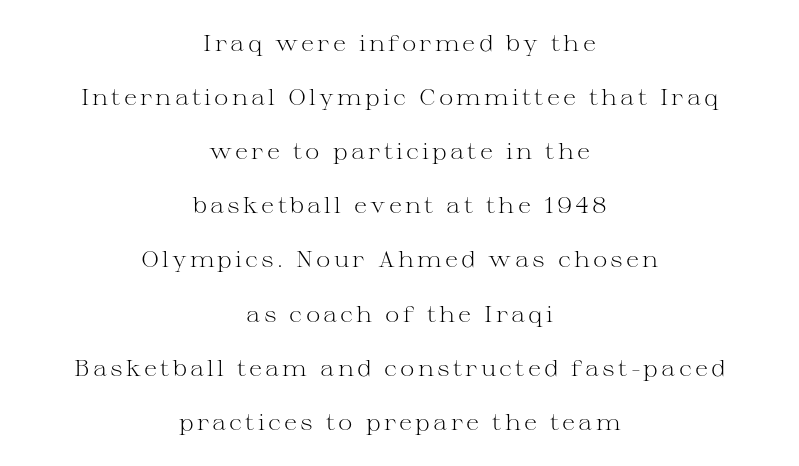
The image shows 22 px text type, upright; set centered, loose line spacing (2.46x), not underlined.
